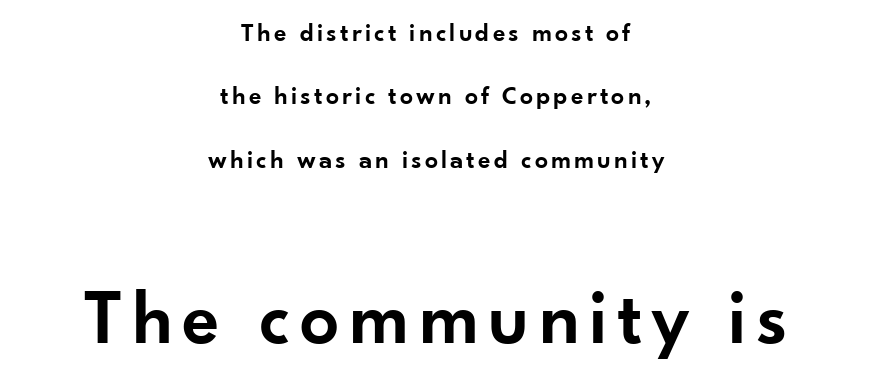
Q: Is the text bold? A: Semi-bold.
Q: Is the text italic (slanted)? A: No, it is upright.
Q: Is the typeface a serif or a sans-serif typeface? A: Sans-serif.
Q: Is the text underlined? A: No.
Q: How is the paragraph aligned? A: Centered.
Q: Is the spacing between lines tight, normal or loose? A: Loose.
Q: Which block of text is set in a larger size, the first (top) or the second (bottom)? A: The second (bottom) one.
Q: Width (condensed, normal, or wide)? A: Normal.
Q: Stroke contrast? A: Low.
Q: x-height? A: Small.
Q: Monospaced? A: No.
